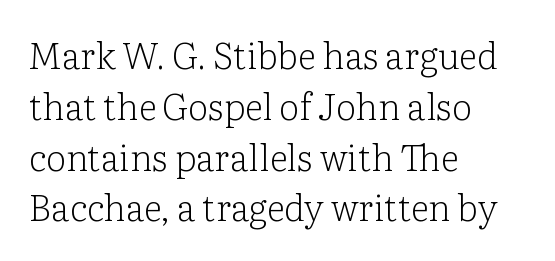
Q: Is the text bold? A: No.
Q: Is the text italic (slanted)? A: No, it is upright.
Q: Is the typeface a serif or a sans-serif typeface? A: Serif.
Q: Is the text underlined? A: No.
Q: How is the paragraph aligned? A: Left-aligned.
Q: Is the spacing between letters normal or unusually wide? A: Normal.
Q: Is the spacing between lines tight, normal or loose? A: Normal.
Q: Width (condensed, normal, or wide)? A: Normal.
Q: Stroke contrast? A: Low.
Q: x-height? A: Medium.
Q: Monospaced? A: No.
